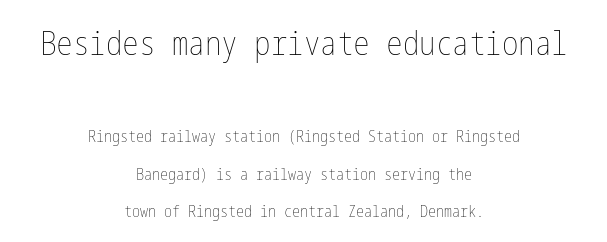
{"italic": "no", "bold": "no", "weight": "thin", "width": "condensed", "stroke_contrast": "low", "x_height": "medium", "underline": "no", "align": "center", "line_spacing": "loose", "line_spacing_ratio": 2.37, "letter_spacing": "normal", "letter_spacing_em": 0.0, "larger_block": "first", "size_ratio": 2.06, "glyph_px": 33}
